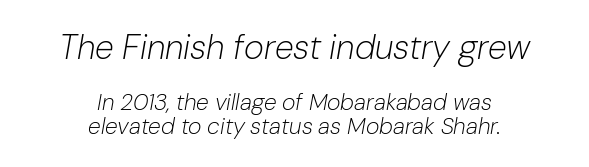
Q: Is the text bold? A: No.
Q: Is the text italic (slanted)? A: Yes, it leans right by about 10 degrees.
Q: Is the text underlined? A: No.
Q: How is the paragraph aligned? A: Centered.
Q: Is the spacing between letters normal or unusually wide? A: Normal.
Q: Is the spacing between lines tight, normal or loose? A: Tight.
Q: Which block of text is set in a larger size, the first (top) or the second (bottom)? A: The first (top) one.
Q: Width (condensed, normal, or wide)? A: Normal.
Q: Stroke contrast? A: Low.
Q: x-height? A: Medium.
Q: Monospaced? A: No.
